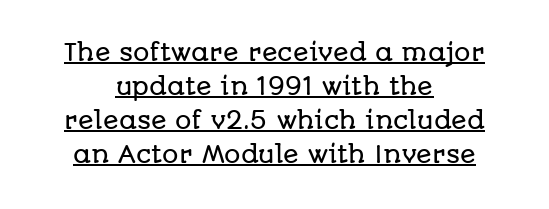
The line texture is even and compact thanks to regular tracking. The rendering uses the underline text-decoration. In terms of posture, this sample is upright. The setting favours the middle, as headings and verse often do. One glance says typical: line gaps are just what's usual.
